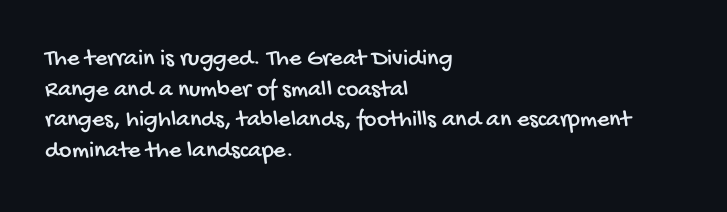
The image shows 24 px text type; set left-aligned, normal line spacing (1.28x), normal letter spacing, not underlined.
